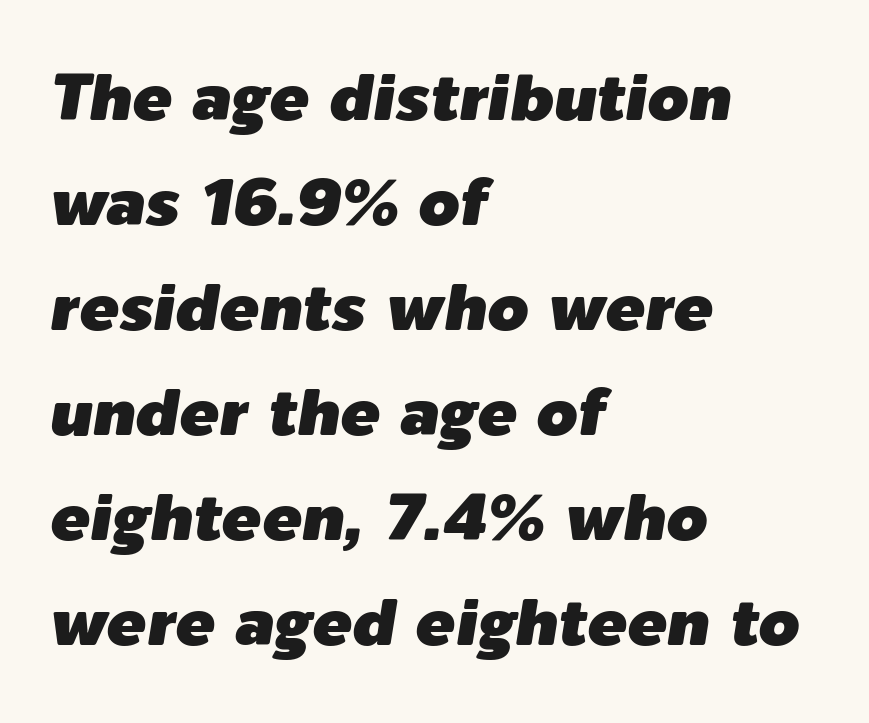
{"italic": "yes", "lean": "right", "slant_degrees": 9, "width": "normal", "stroke_contrast": "low", "x_height": "medium", "monospaced": "no", "underline": "no", "align": "left", "line_spacing": "normal", "line_spacing_ratio": 1.59, "letter_spacing": "normal", "letter_spacing_em": 0.0, "glyph_px": 66}
